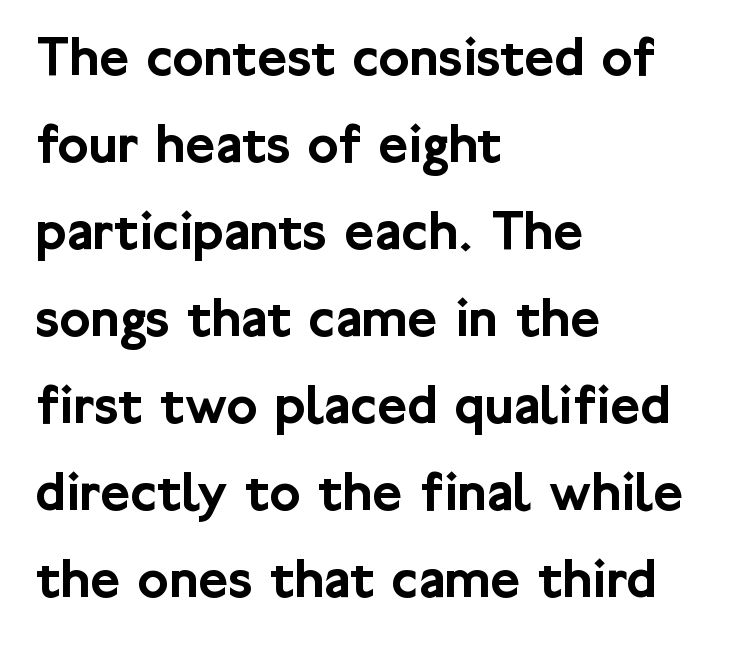
Just letters on the line, the space beneath them empty. In terms of posture, this sample is upright. In terms of letterform style, serifs are entirely absent. The passage shown is typed in a proportional face where columns would drift. This sample uses plain, unmodified letter spacing.
